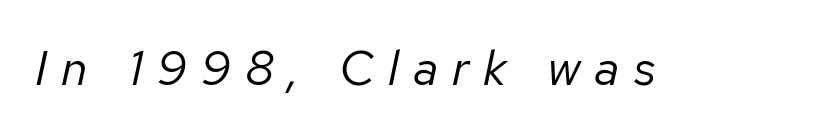
The image shows 49 px regular-weight type, italic (leaning right); set unusually wide letter spacing (+0.29 em), not underlined; low stroke contrast and a medium x-height.
